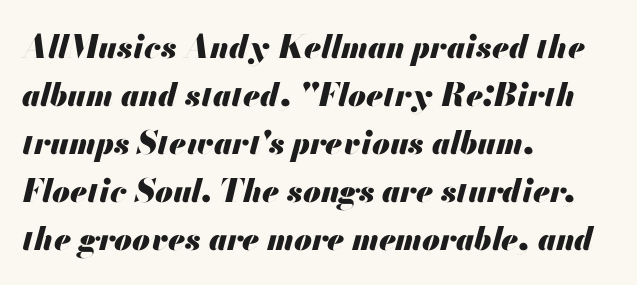
Q: Is the text bold? A: Yes.
Q: Is the text italic (slanted)? A: Yes, it leans right by about 13 degrees.
Q: Is the text underlined? A: No.
Q: How is the paragraph aligned? A: Left-aligned.
Q: Is the spacing between letters normal or unusually wide? A: Normal.
Q: Is the spacing between lines tight, normal or loose? A: Normal.
Q: Width (condensed, normal, or wide)? A: Normal.
Q: Stroke contrast? A: Medium.
Q: x-height? A: Small.
Q: Monospaced? A: No.
